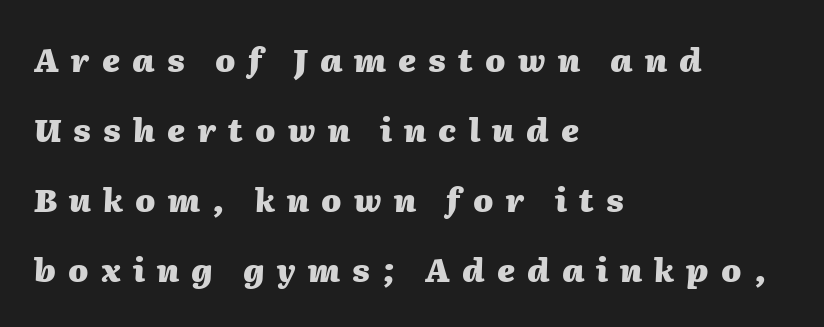
Q: Is the text bold? A: Yes.
Q: Is the text italic (slanted)? A: Yes, it leans right by about 2 degrees.
Q: Is the text underlined? A: No.
Q: How is the paragraph aligned? A: Left-aligned.
Q: Is the spacing between letters normal or unusually wide? A: Unusually wide.
Q: Is the spacing between lines tight, normal or loose? A: Loose.
Q: Width (condensed, normal, or wide)? A: Normal.
Q: Stroke contrast? A: Medium.
Q: x-height? A: Medium.
Q: Monospaced? A: No.
